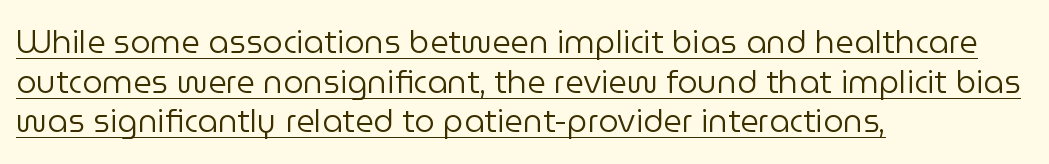
The lines are quadded left. Compared with typical body copy, the letter spacing here is the same. The lettering holds an erect, upright posture throughout. Descenders here cross a horizontal rule under the line.
